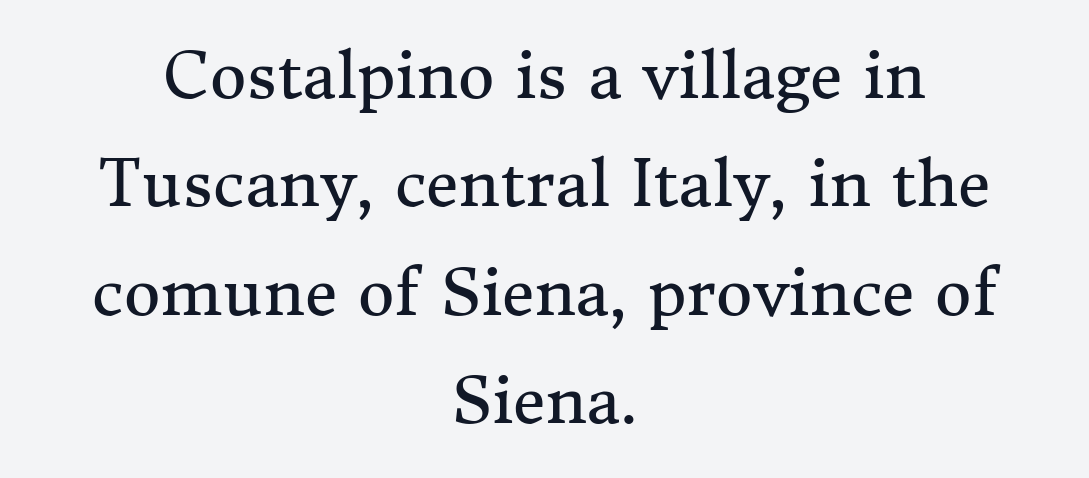
{"serif": "yes", "italic": "no", "bold": "no", "weight": "regular", "width": "normal", "stroke_contrast": "medium", "x_height": "medium", "monospaced": "no", "underline": "no", "align": "center", "line_spacing_ratio": 1.72, "letter_spacing": "normal", "letter_spacing_em": 0.0, "glyph_px": 63}
